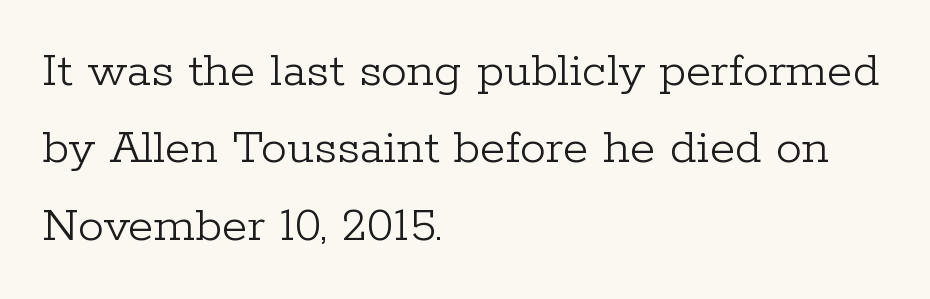
Q: Is the text bold? A: No.
Q: Is the text italic (slanted)? A: No, it is upright.
Q: Is the typeface a serif or a sans-serif typeface? A: Serif.
Q: Is the text underlined? A: No.
Q: How is the paragraph aligned? A: Left-aligned.
Q: Is the spacing between letters normal or unusually wide? A: Normal.
Q: Is the spacing between lines tight, normal or loose? A: Normal.
Q: Width (condensed, normal, or wide)? A: Normal.
Q: Stroke contrast? A: Low.
Q: x-height? A: Medium.
Q: Monospaced? A: No.
